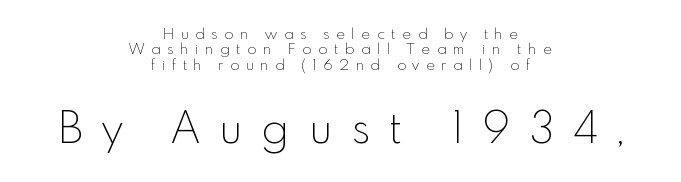
{"serif": "no", "italic": "no", "bold": "no", "weight": "thin", "width": "normal", "x_height": "small", "monospaced": "no", "underline": "no", "align": "center", "line_spacing": "tight", "line_spacing_ratio": 1.02, "letter_spacing": "wide", "letter_spacing_em": 0.44, "larger_block": "second", "size_ratio": 2.93, "glyph_px": 44}
